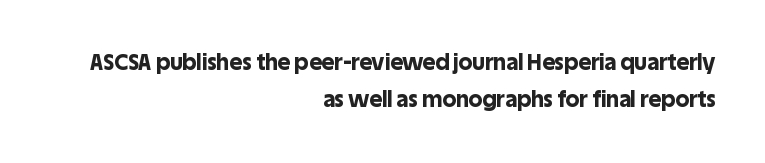
The image shows 22 px bold type, upright; set right-aligned, normal line spacing (1.7x), normal letter spacing, not underlined.
